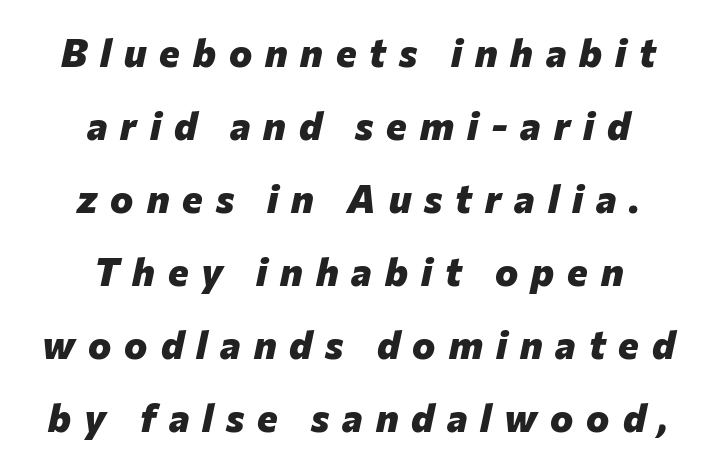
Is the letter spacing exaggerated? Yes — the characters are pushed far apart. The axis of the letterforms is tilted away from vertical. Is the type bold? Yes — the strokes are clearly thick and heavy. Underlining? Definitely not there.
